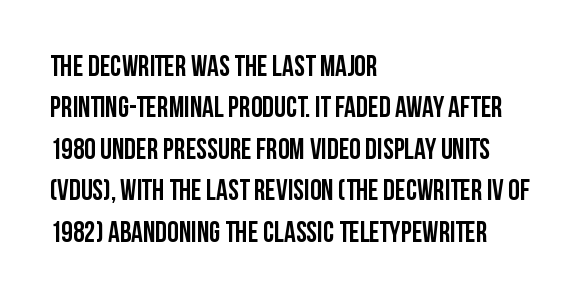
{"serif": "no", "italic": "no", "bold": "yes", "weight": "semibold", "width": "condensed", "stroke_contrast": "low", "x_height": "large", "monospaced": "no", "underline": "no", "align": "left", "line_spacing": "normal", "line_spacing_ratio": 1.43, "letter_spacing": "normal", "letter_spacing_em": 0.0, "glyph_px": 29}
